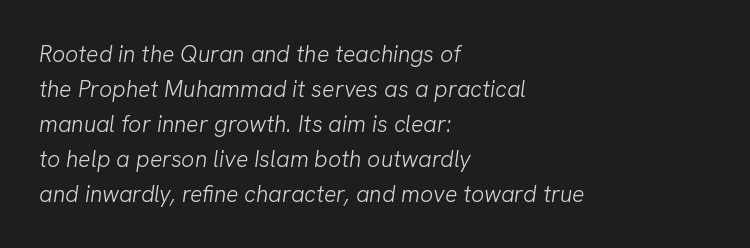
The image shows 23 px text type; set left-aligned, normal line spacing (1.52x), normal letter spacing, not underlined.
